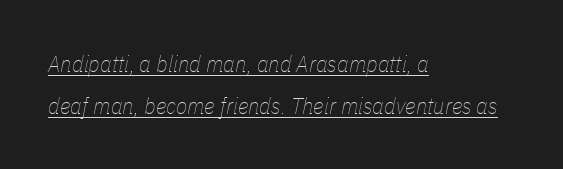
{"italic": "yes", "lean": "right", "slant_degrees": 11, "bold": "no", "underline": "yes", "align": "left", "line_spacing_ratio": 1.81, "letter_spacing": "normal", "letter_spacing_em": 0.0, "glyph_px": 23}
